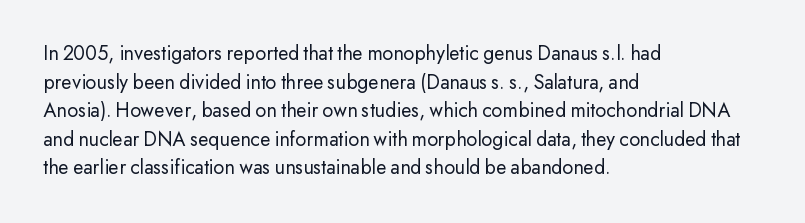
Line beginnings align vertically; line endings do not. Whoever set this chose a conventional vertical rhythm. Stroke mass is kept to a normal reading level or below. Nobody touched the tracking dial on this one.
